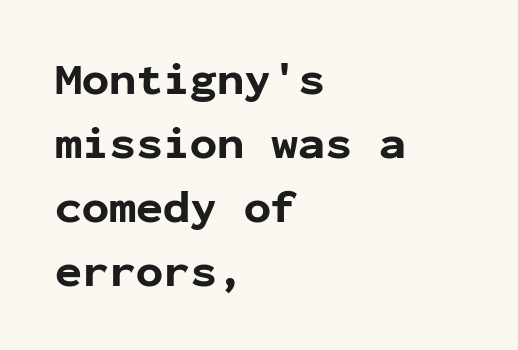
Q: Is the text bold? A: Yes.
Q: Is the text italic (slanted)? A: No, it is upright.
Q: Is the typeface a serif or a sans-serif typeface? A: Sans-serif.
Q: Is the text underlined? A: No.
Q: How is the paragraph aligned? A: Left-aligned.
Q: Is the spacing between letters normal or unusually wide? A: Normal.
Q: Is the spacing between lines tight, normal or loose? A: Normal.
Q: Width (condensed, normal, or wide)? A: Normal.
Q: Stroke contrast? A: Low.
Q: x-height? A: Medium.
Q: Monospaced? A: Yes.
